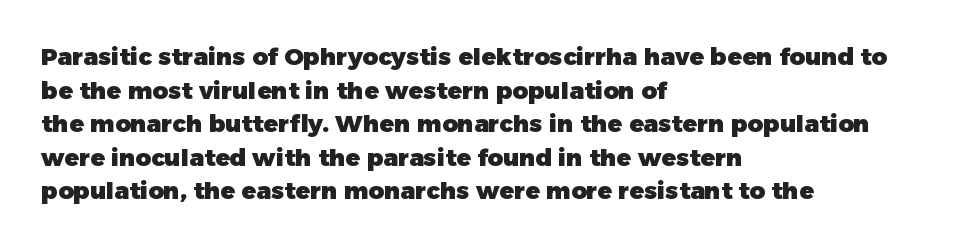
{"italic": "no", "bold": "yes", "underline": "no", "align": "left", "line_spacing": "normal", "line_spacing_ratio": 1.4, "letter_spacing": "normal", "letter_spacing_em": 0.0, "glyph_px": 24}
